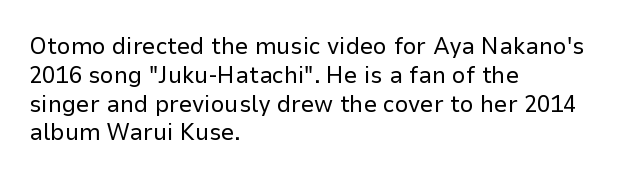
Q: Is the text bold? A: No.
Q: Is the text italic (slanted)? A: No, it is upright.
Q: Is the text underlined? A: No.
Q: How is the paragraph aligned? A: Left-aligned.
Q: Is the spacing between letters normal or unusually wide? A: Normal.
